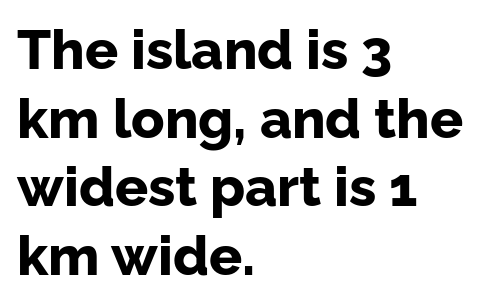
Q: Is the text bold? A: Yes.
Q: Is the text italic (slanted)? A: No, it is upright.
Q: Is the typeface a serif or a sans-serif typeface? A: Sans-serif.
Q: Is the text underlined? A: No.
Q: How is the paragraph aligned? A: Left-aligned.
Q: Is the spacing between letters normal or unusually wide? A: Normal.
Q: Is the spacing between lines tight, normal or loose? A: Normal.
Q: Width (condensed, normal, or wide)? A: Normal.
Q: Stroke contrast? A: Low.
Q: x-height? A: Medium.
Q: Monospaced? A: No.
